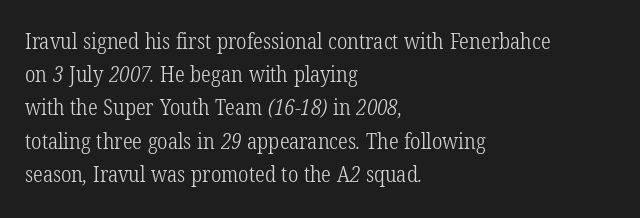
{"bold": "no", "underline": "no", "align": "left", "line_spacing": "normal", "line_spacing_ratio": 1.51, "letter_spacing": "normal", "letter_spacing_em": 0.0, "glyph_px": 22}
